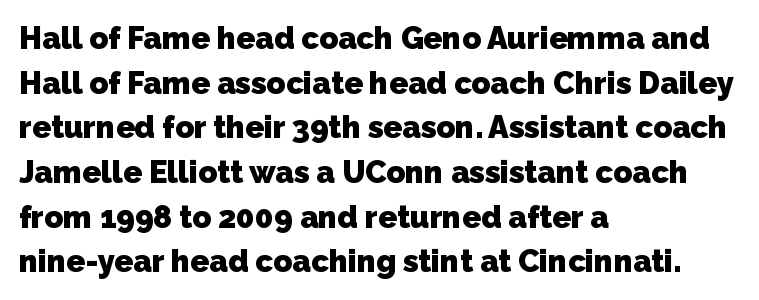
Q: Is the text bold? A: Yes.
Q: Is the typeface a serif or a sans-serif typeface? A: Sans-serif.
Q: Is the text underlined? A: No.
Q: How is the paragraph aligned? A: Left-aligned.
Q: Is the spacing between letters normal or unusually wide? A: Normal.
Q: Is the spacing between lines tight, normal or loose? A: Normal.
Q: Width (condensed, normal, or wide)? A: Normal.
Q: Stroke contrast? A: Low.
Q: x-height? A: Medium.
Q: Monospaced? A: No.
